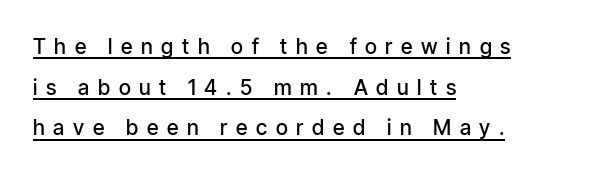
The image shows 21 px text type, upright; set left-aligned, loose line spacing (1.94x), unusually wide letter spacing (+0.41 em), underlined.
